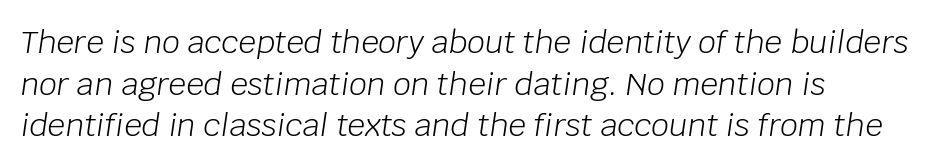
{"italic": "yes", "lean": "right", "slant_degrees": 8, "bold": "no", "weight": "light", "width": "normal", "stroke_contrast": "low", "x_height": "large", "monospaced": "no", "underline": "no", "align": "left", "line_spacing": "normal", "line_spacing_ratio": 1.34, "letter_spacing": "normal", "letter_spacing_em": 0.0, "glyph_px": 31}
